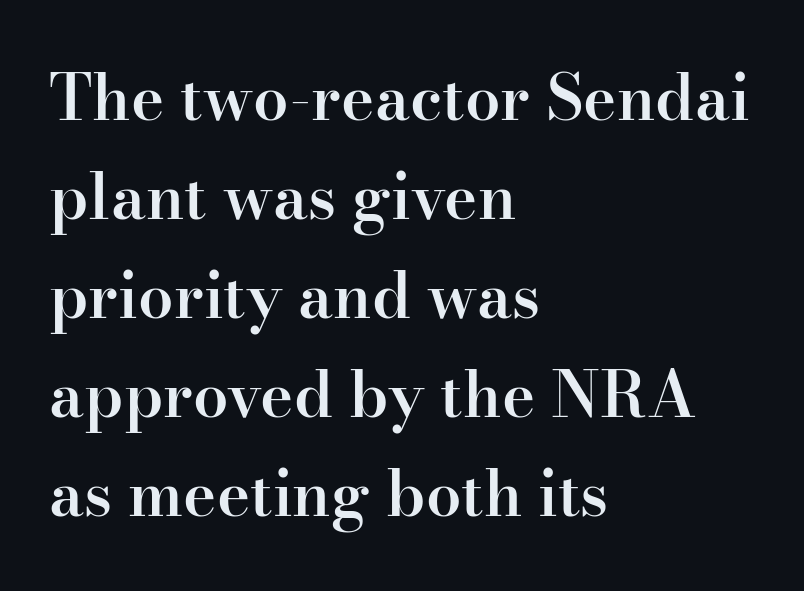
The image shows 63 px semibold serif type, upright; set left-aligned, normal line spacing (1.57x), normal letter spacing, not underlined; high stroke contrast and a small x-height.
